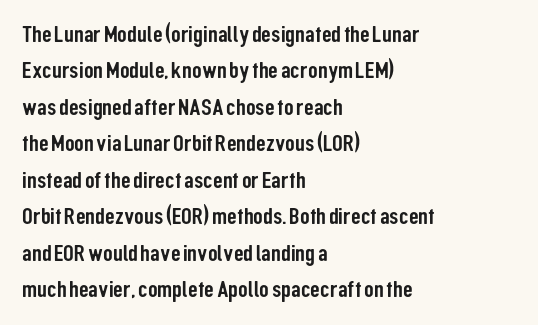
{"italic": "no", "underline": "no", "align": "left", "line_spacing": "normal", "line_spacing_ratio": 1.52, "letter_spacing": "normal", "letter_spacing_em": 0.0, "glyph_px": 24}
